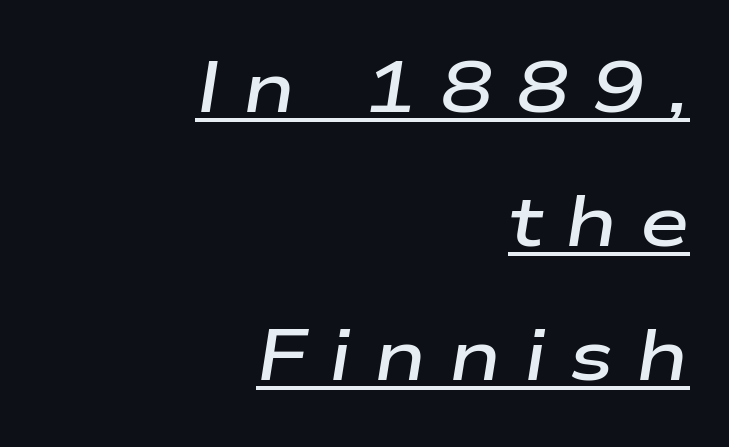
Q: Is the text bold? A: Semi-bold.
Q: Is the text italic (slanted)? A: Yes, it leans right by about 9 degrees.
Q: Is the text underlined? A: Yes.
Q: How is the paragraph aligned? A: Right-aligned.
Q: Is the spacing between letters normal or unusually wide? A: Unusually wide.
Q: Width (condensed, normal, or wide)? A: Wide.
Q: Stroke contrast? A: Low.
Q: x-height? A: Medium.
Q: Monospaced? A: No.
